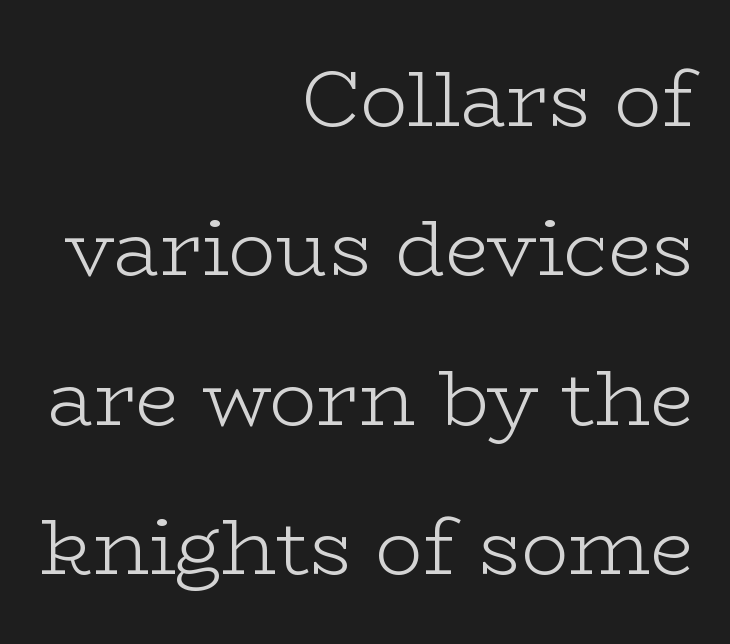
Q: Is the text bold? A: No.
Q: Is the text italic (slanted)? A: No, it is upright.
Q: Is the typeface a serif or a sans-serif typeface? A: Serif.
Q: Is the text underlined? A: No.
Q: How is the paragraph aligned? A: Right-aligned.
Q: Is the spacing between letters normal or unusually wide? A: Normal.
Q: Width (condensed, normal, or wide)? A: Wide.
Q: Stroke contrast? A: Low.
Q: x-height? A: Medium.
Q: Monospaced? A: No.
